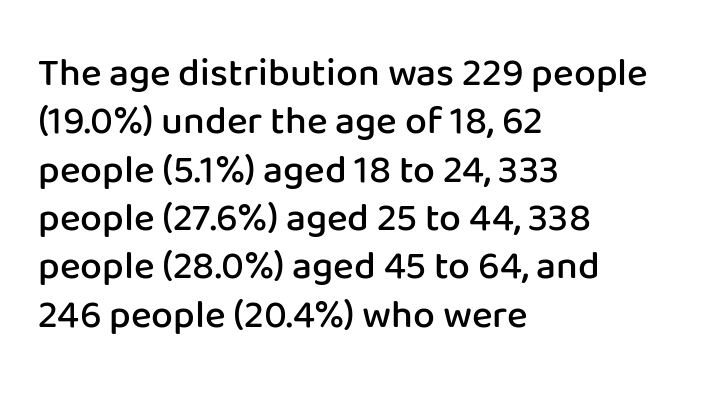
{"serif": "no", "italic": "no", "bold": "semi", "weight": "semibold", "width": "normal", "stroke_contrast": "low", "x_height": "medium", "monospaced": "no", "underline": "no", "align": "left", "line_spacing_ratio": 1.24, "letter_spacing": "normal", "letter_spacing_em": 0.0, "glyph_px": 39}
